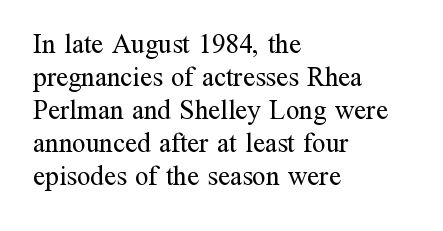
The image shows 27 px text type, upright; set left-aligned, line spacing 1.22x, normal letter spacing, not underlined.
